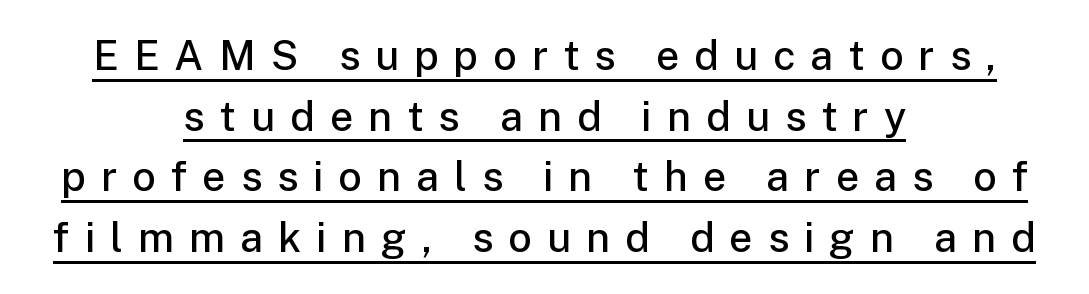
Q: Is the text bold? A: Semi-bold.
Q: Is the text italic (slanted)? A: No, it is upright.
Q: Is the typeface a serif or a sans-serif typeface? A: Sans-serif.
Q: Is the text underlined? A: Yes.
Q: How is the paragraph aligned? A: Centered.
Q: Is the spacing between letters normal or unusually wide? A: Unusually wide.
Q: Is the spacing between lines tight, normal or loose? A: Normal.
Q: Width (condensed, normal, or wide)? A: Normal.
Q: Stroke contrast? A: Low.
Q: x-height? A: Medium.
Q: Monospaced? A: No.
